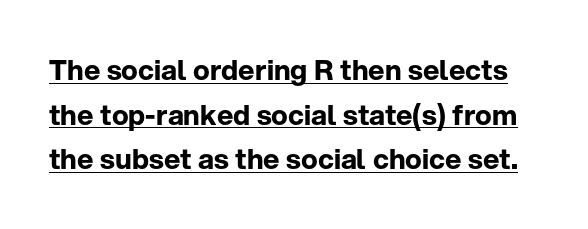
Q: Is the text bold? A: Yes.
Q: Is the text italic (slanted)? A: No, it is upright.
Q: Is the typeface a serif or a sans-serif typeface? A: Sans-serif.
Q: Is the text underlined? A: Yes.
Q: Is the spacing between letters normal or unusually wide? A: Normal.
Q: Is the spacing between lines tight, normal or loose? A: Normal.
Q: Width (condensed, normal, or wide)? A: Normal.
Q: Stroke contrast? A: Low.
Q: x-height? A: Medium.
Q: Monospaced? A: No.
